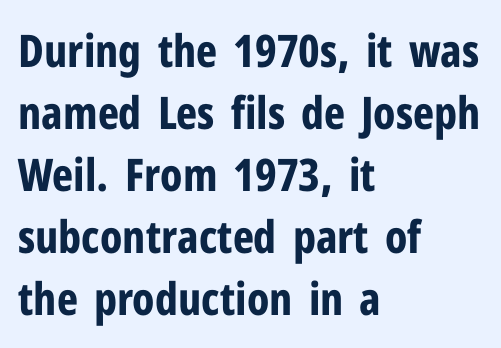
Q: Is the text bold? A: Yes.
Q: Is the text italic (slanted)? A: No, it is upright.
Q: Is the typeface a serif or a sans-serif typeface? A: Sans-serif.
Q: Is the text underlined? A: No.
Q: How is the paragraph aligned? A: Left-aligned.
Q: Is the spacing between letters normal or unusually wide? A: Normal.
Q: Is the spacing between lines tight, normal or loose? A: Normal.
Q: Width (condensed, normal, or wide)? A: Condensed.
Q: Stroke contrast? A: Low.
Q: x-height? A: Medium.
Q: Monospaced? A: No.
